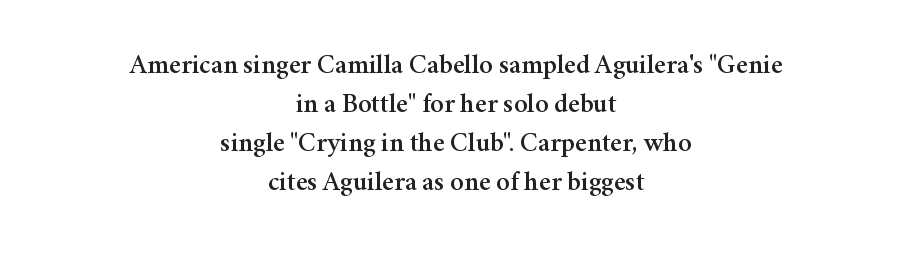
{"italic": "no", "underline": "no", "align": "center", "line_spacing": "normal", "line_spacing_ratio": 1.45, "letter_spacing": "normal", "letter_spacing_em": 0.0, "glyph_px": 27}
